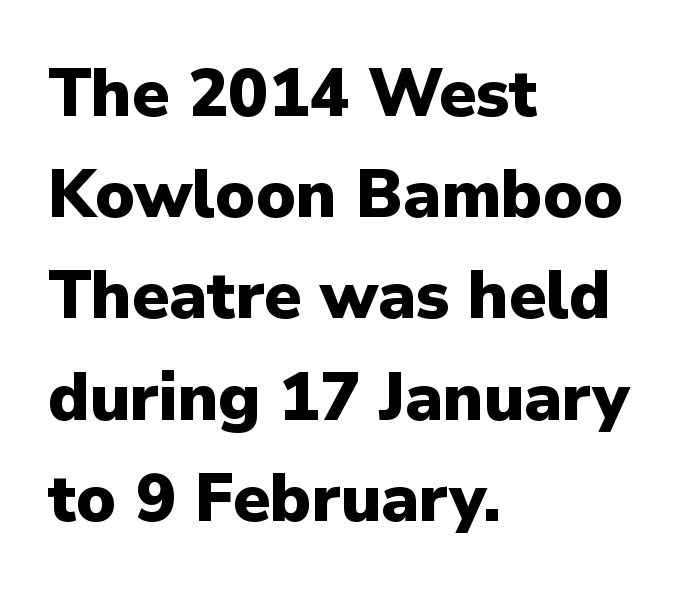
{"serif": "no", "italic": "no", "bold": "yes", "weight": "heavy", "width": "normal", "stroke_contrast": "low", "x_height": "medium", "monospaced": "no", "underline": "no", "align": "left", "line_spacing": "normal", "line_spacing_ratio": 1.51, "letter_spacing": "normal", "letter_spacing_em": 0.0, "glyph_px": 67}
